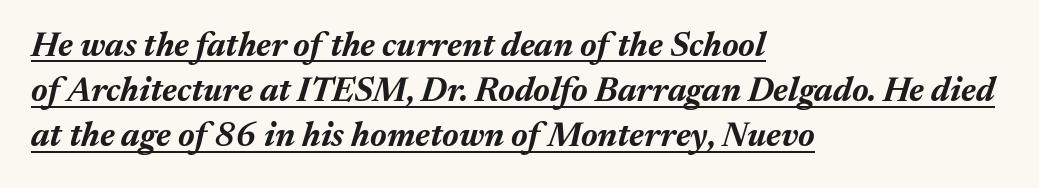
{"italic": "yes", "lean": "right", "slant_degrees": 17, "bold": "yes", "weight": "bold", "width": "normal", "stroke_contrast": "medium", "x_height": "medium", "monospaced": "no", "underline": "yes", "align": "left", "line_spacing": "normal", "line_spacing_ratio": 1.33, "letter_spacing": "normal", "letter_spacing_em": 0.0, "glyph_px": 34}
